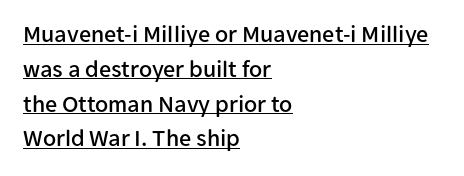
{"italic": "no", "underline": "yes", "align": "left", "line_spacing": "normal", "line_spacing_ratio": 1.45, "letter_spacing": "normal", "letter_spacing_em": 0.0, "glyph_px": 24}
